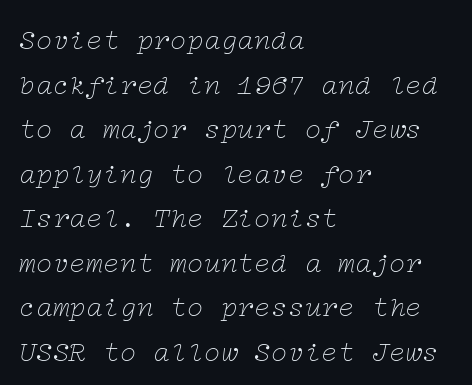
Q: Is the text bold? A: No.
Q: Is the text italic (slanted)? A: Yes, it leans right by about 12 degrees.
Q: Is the typeface a serif or a sans-serif typeface? A: Serif.
Q: Is the text underlined? A: No.
Q: How is the paragraph aligned? A: Left-aligned.
Q: Is the spacing between letters normal or unusually wide? A: Normal.
Q: Is the spacing between lines tight, normal or loose? A: Normal.
Q: Width (condensed, normal, or wide)? A: Wide.
Q: Stroke contrast? A: Low.
Q: x-height? A: Medium.
